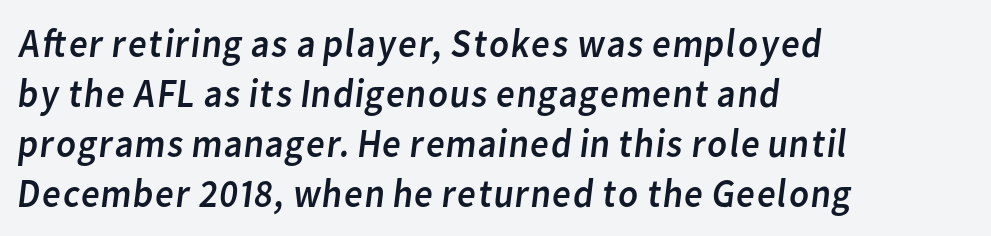
{"serif": "no", "bold": "no", "weight": "regular", "width": "normal", "stroke_contrast": "low", "x_height": "medium", "monospaced": "no", "underline": "no", "align": "left", "line_spacing_ratio": 1.22, "letter_spacing": "normal", "letter_spacing_em": 0.0, "glyph_px": 41}
